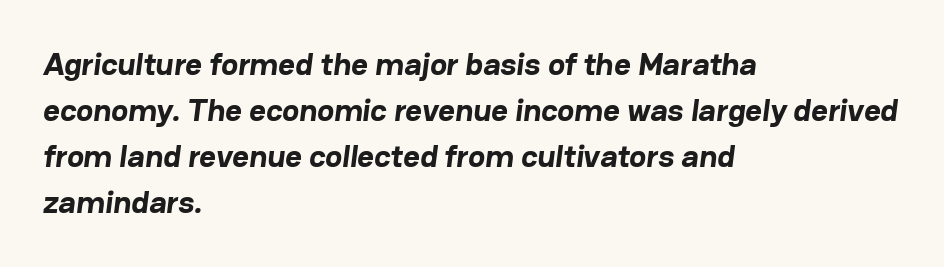
Q: Is the text bold? A: Yes.
Q: Is the typeface a serif or a sans-serif typeface? A: Sans-serif.
Q: Is the text underlined? A: No.
Q: How is the paragraph aligned? A: Left-aligned.
Q: Is the spacing between letters normal or unusually wide? A: Normal.
Q: Is the spacing between lines tight, normal or loose? A: Normal.
Q: Width (condensed, normal, or wide)? A: Normal.
Q: Stroke contrast? A: Low.
Q: x-height? A: Medium.
Q: Monospaced? A: No.
